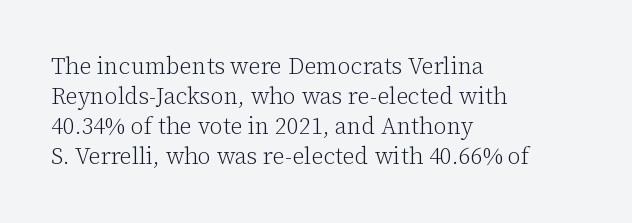
{"italic": "no", "bold": "no", "underline": "no", "align": "left", "line_spacing": "normal", "line_spacing_ratio": 1.3, "letter_spacing": "normal", "letter_spacing_em": 0.0, "glyph_px": 23}
